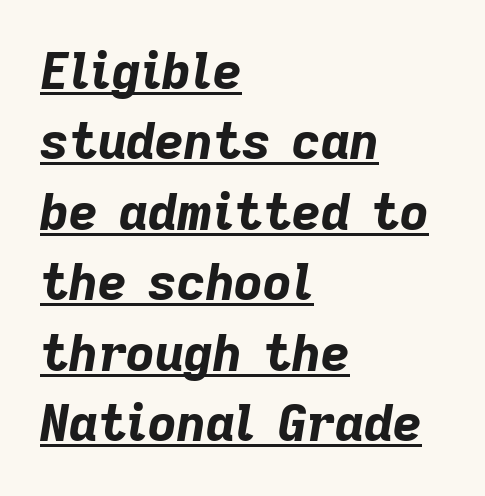
This sample has the flowing, uneven cadence of proportional lettering. These words are printed bold, with thick strokes throughout. Quick note: italic. This rendering features underlined lettering.
